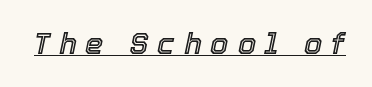
{"italic": "yes", "lean": "right", "slant_degrees": 12, "width": "normal", "x_height": "medium", "monospaced": "no", "underline": "yes", "letter_spacing": "wide", "letter_spacing_em": 0.31, "glyph_px": 29}
